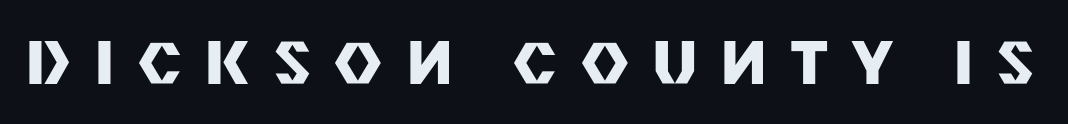
Q: Is the text bold? A: Yes.
Q: Is the text italic (slanted)? A: No, it is upright.
Q: Is the typeface a serif or a sans-serif typeface? A: Sans-serif.
Q: Is the text underlined? A: No.
Q: Is the spacing between letters normal or unusually wide? A: Unusually wide.
Q: Width (condensed, normal, or wide)? A: Normal.
Q: Stroke contrast? A: Medium.
Q: x-height? A: Large.
Q: Monospaced? A: No.
